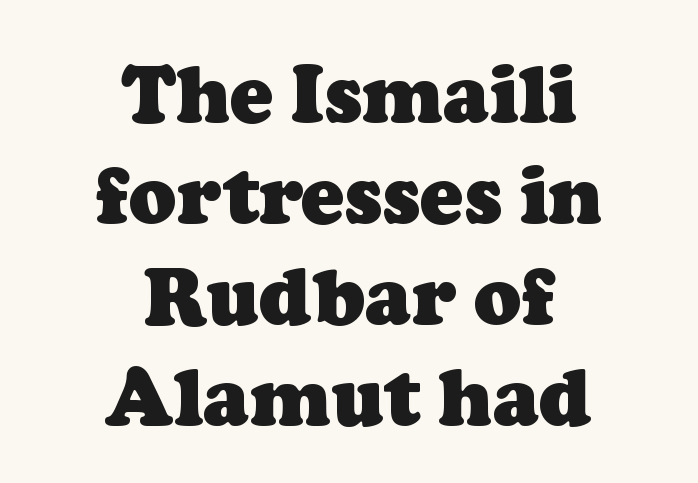
Q: Is the text bold? A: Yes.
Q: Is the typeface a serif or a sans-serif typeface? A: Serif.
Q: Is the text underlined? A: No.
Q: How is the paragraph aligned? A: Centered.
Q: Is the spacing between letters normal or unusually wide? A: Normal.
Q: Is the spacing between lines tight, normal or loose? A: Normal.
Q: Width (condensed, normal, or wide)? A: Normal.
Q: Stroke contrast? A: Low.
Q: x-height? A: Medium.
Q: Monospaced? A: No.
